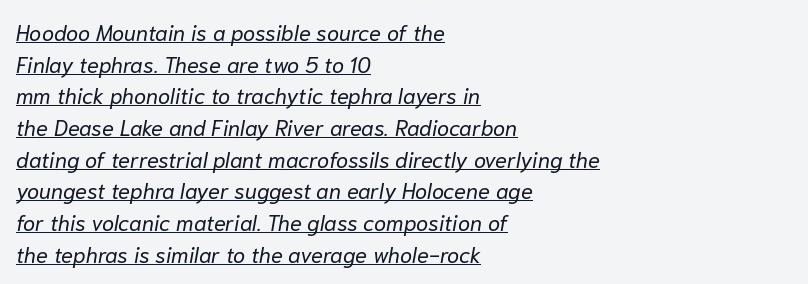
{"italic": "yes", "lean": "right", "slant_degrees": 10, "bold": "no", "underline": "yes", "align": "left", "line_spacing": "normal", "line_spacing_ratio": 1.44, "letter_spacing": "normal", "letter_spacing_em": 0.0, "glyph_px": 22}
